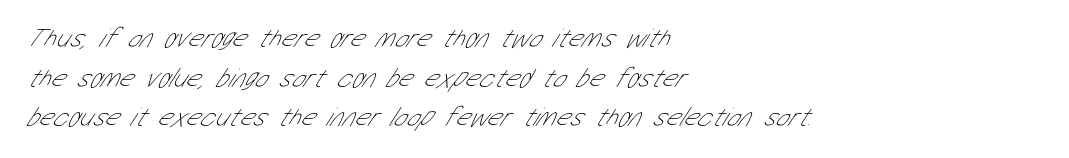
Summary of weight: not heavy and not bold. Quick note: underline off. These lines keep a tight, regular rhythm from letter to letter. Alignment: flush left.
